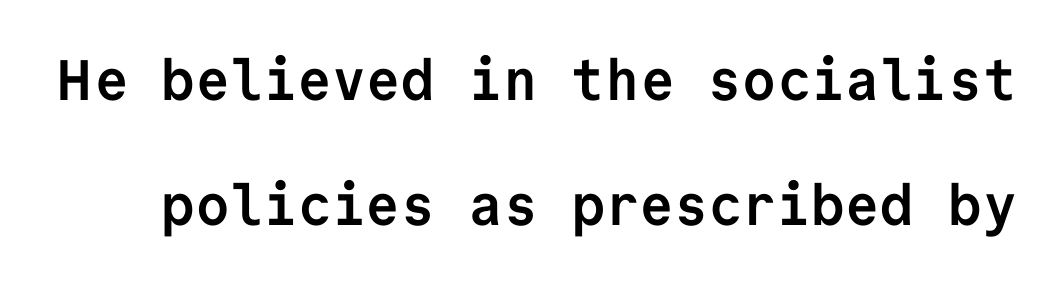
Bold? Absolutely — the strokes are thick and heavy. The leading is generous, giving the passage an open texture. When letters stand straight like this, we call the style roman or upright. Is this a fixed-width face? Yes — each glyph sits in an identical cell.
